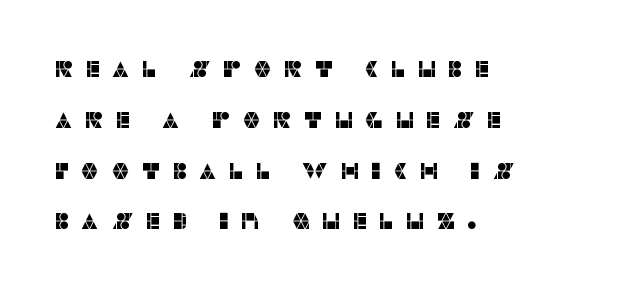
Q: Is the text italic (slanted)? A: No, it is upright.
Q: Is the text underlined? A: No.
Q: How is the paragraph aligned? A: Left-aligned.
Q: Is the spacing between letters normal or unusually wide? A: Unusually wide.
Q: Is the spacing between lines tight, normal or loose? A: Loose.
